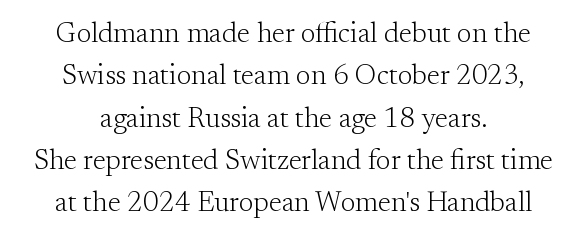
{"serif": "yes", "italic": "no", "bold": "no", "weight": "light", "width": "normal", "stroke_contrast": "medium", "x_height": "small", "monospaced": "no", "underline": "no", "align": "center", "line_spacing": "normal", "line_spacing_ratio": 1.51, "letter_spacing": "normal", "letter_spacing_em": 0.0, "glyph_px": 28}
